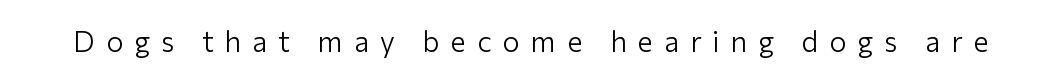
The image shows 29 px light sans-serif type, upright; set unusually wide letter spacing (+0.38 em), not underlined; low stroke contrast and a medium x-height.
